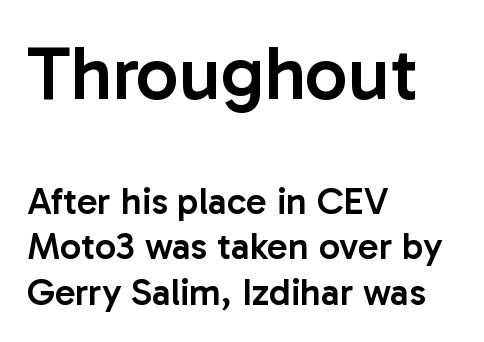
Every row of glyphs begins at an identical x-position on the left. Type style note: lacks serifs. Compare the two chunks: the upper has the greater cap height. Ascenders rise straight up at ninety degrees.
